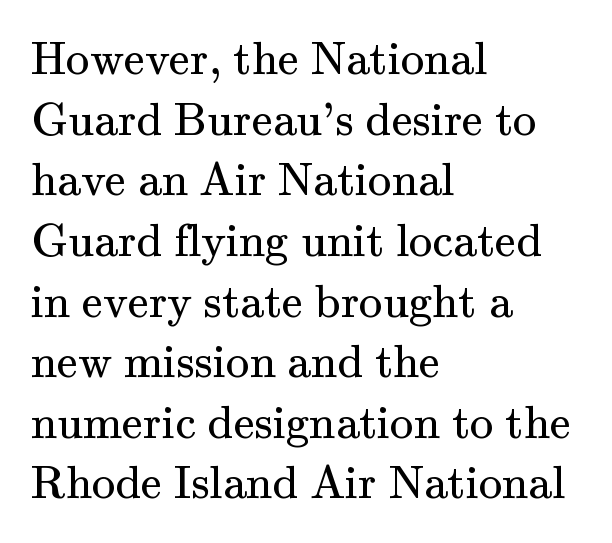
The paragraph has a hard left edge and a soft right edge. Underlining? Definitely not there. A typesetter would mark this as roman, not italic. Do the characters align in a grid? No, the font is proportional.
